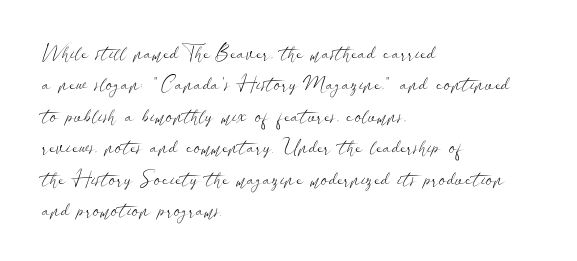
Line spacing here is normal. The specimen omits any rule beneath the text block's lines. The rag falls on the right side of this text block. The characters are drawn with everyday or finer stroke widths.
